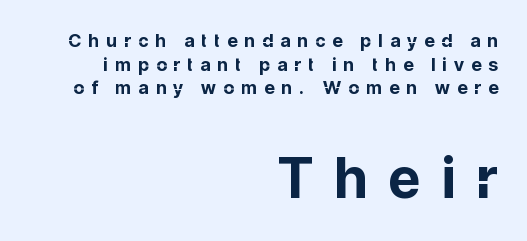
Q: Is the text bold? A: Yes.
Q: Is the text italic (slanted)? A: No, it is upright.
Q: Is the typeface a serif or a sans-serif typeface? A: Sans-serif.
Q: Is the text underlined? A: No.
Q: How is the paragraph aligned? A: Right-aligned.
Q: Is the spacing between letters normal or unusually wide? A: Unusually wide.
Q: Is the spacing between lines tight, normal or loose? A: Normal.
Q: Which block of text is set in a larger size, the first (top) or the second (bottom)? A: The second (bottom) one.
Q: Width (condensed, normal, or wide)? A: Normal.
Q: Stroke contrast? A: Low.
Q: x-height? A: Medium.
Q: Monospaced? A: No.
